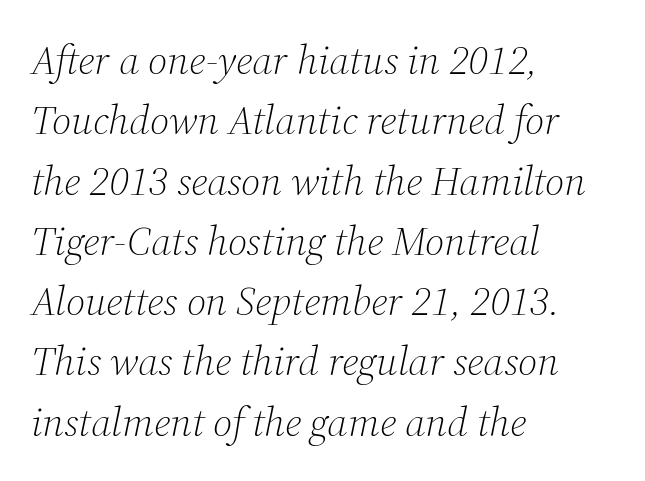
Q: Is the text bold? A: No.
Q: Is the text italic (slanted)? A: Yes, it leans right by about 12 degrees.
Q: Is the typeface a serif or a sans-serif typeface? A: Serif.
Q: Is the text underlined? A: No.
Q: How is the paragraph aligned? A: Left-aligned.
Q: Is the spacing between letters normal or unusually wide? A: Normal.
Q: Is the spacing between lines tight, normal or loose? A: Normal.
Q: Width (condensed, normal, or wide)? A: Normal.
Q: Stroke contrast? A: Medium.
Q: x-height? A: Medium.
Q: Monospaced? A: No.
